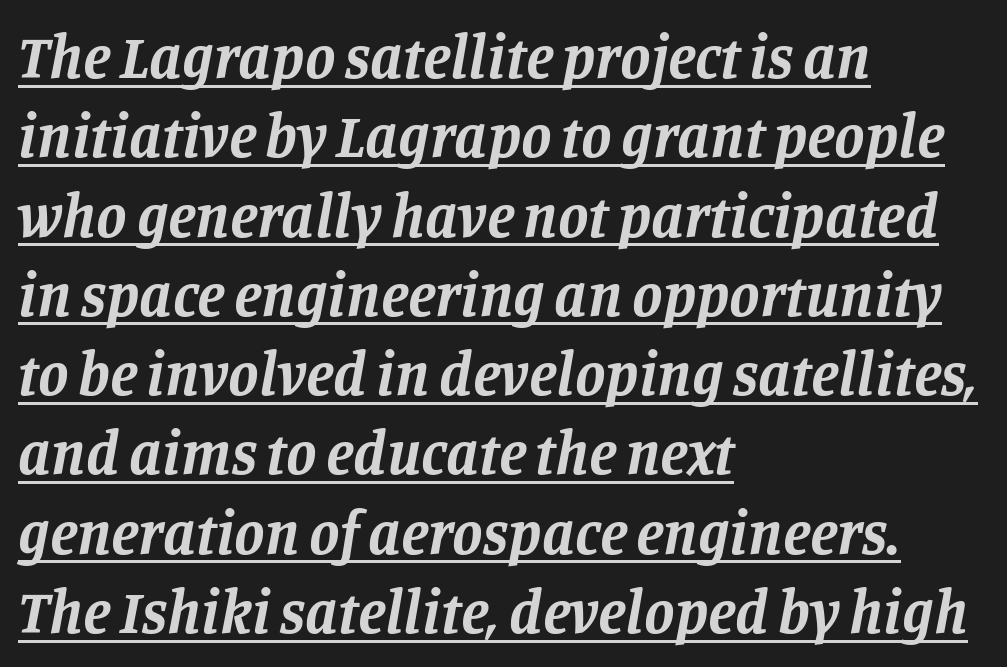
The typesetter chose a ragged-right arrangement here. Notice how descenders clear the ascenders below comfortably — that's standard leading. Underline: present. Compared with an ordinary text face, these strokes are far heavier — a full bold. You could call the tracking neutral — neither tight nor loose. Serif or sans? Serif — the stroke terminals have little feet.
